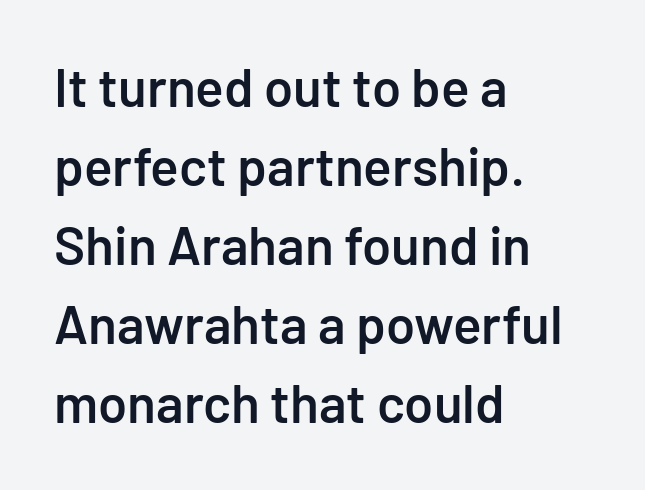
{"serif": "no", "italic": "no", "bold": "semi", "weight": "semibold", "width": "normal", "stroke_contrast": "low", "x_height": "medium", "monospaced": "no", "underline": "no", "align": "left", "line_spacing": "normal", "line_spacing_ratio": 1.49, "letter_spacing": "normal", "letter_spacing_em": 0.0, "glyph_px": 53}
